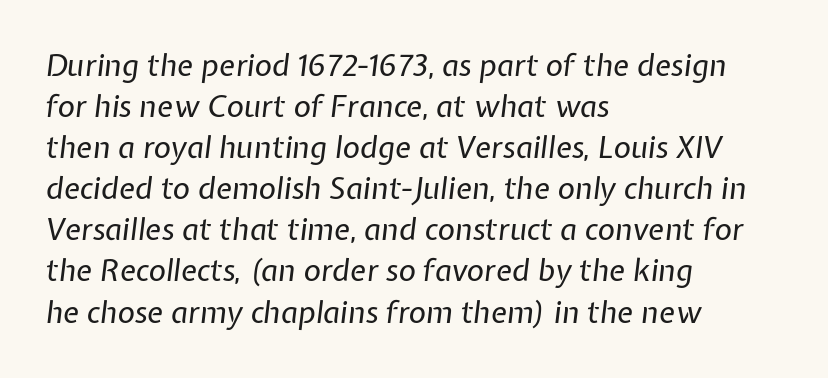
{"italic": "yes", "lean": "right", "slant_degrees": 7, "bold": "no", "weight": "regular", "width": "normal", "stroke_contrast": "low", "x_height": "medium", "monospaced": "no", "underline": "no", "align": "left", "line_spacing": "normal", "line_spacing_ratio": 1.37, "letter_spacing": "normal", "letter_spacing_em": 0.0, "glyph_px": 30}
